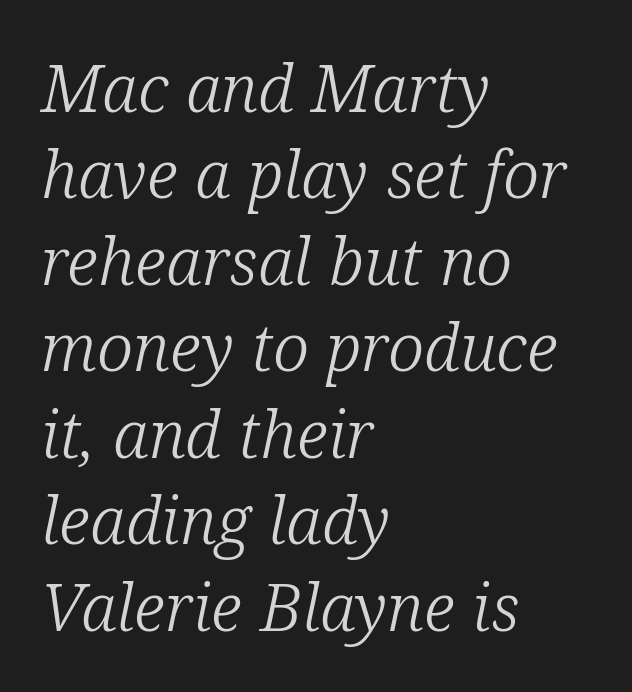
{"serif": "yes", "italic": "yes", "lean": "right", "slant_degrees": 12, "bold": "no", "weight": "light", "width": "normal", "stroke_contrast": "low", "x_height": "medium", "monospaced": "no", "underline": "no", "align": "left", "line_spacing": "normal", "line_spacing_ratio": 1.31, "letter_spacing": "normal", "letter_spacing_em": 0.0, "glyph_px": 66}
